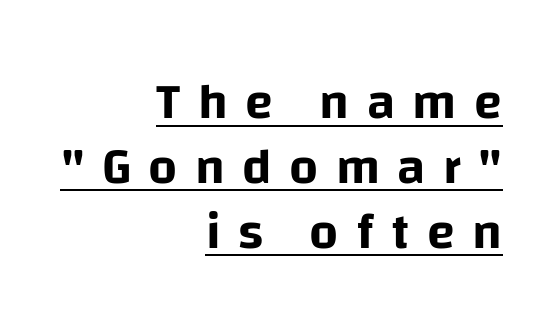
Q: Is the text italic (slanted)? A: No, it is upright.
Q: Is the typeface a serif or a sans-serif typeface? A: Sans-serif.
Q: Is the text underlined? A: Yes.
Q: How is the paragraph aligned? A: Right-aligned.
Q: Is the spacing between letters normal or unusually wide? A: Unusually wide.
Q: Is the spacing between lines tight, normal or loose? A: Normal.
Q: Width (condensed, normal, or wide)? A: Normal.
Q: Stroke contrast? A: Low.
Q: x-height? A: Large.
Q: Monospaced? A: No.
